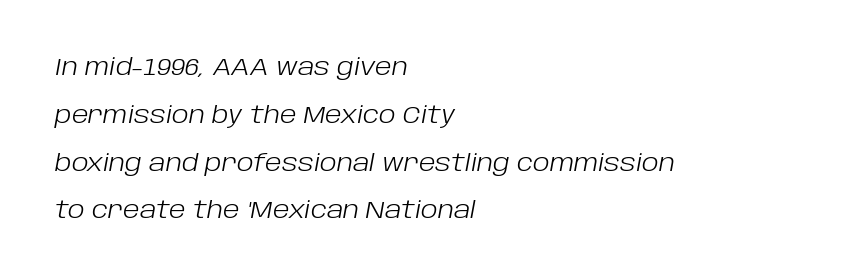
The image shows 24 px text type, italic (leaning right); set left-aligned, loose line spacing (1.99x), normal letter spacing, not underlined.
